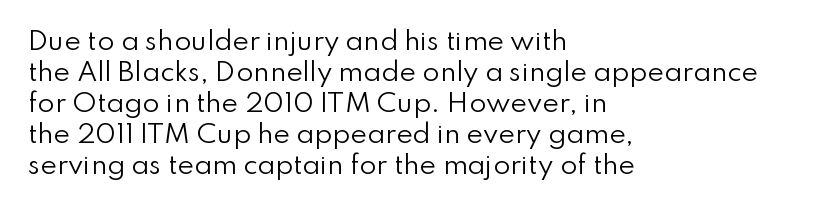
The image shows 25 px text type, upright; set left-aligned, line spacing 1.24x, normal letter spacing, not underlined.
